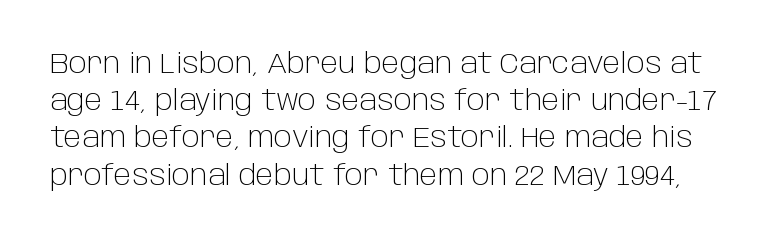
Q: Is the text bold? A: No.
Q: Is the text italic (slanted)? A: No, it is upright.
Q: Is the typeface a serif or a sans-serif typeface? A: Sans-serif.
Q: Is the text underlined? A: No.
Q: Is the spacing between letters normal or unusually wide? A: Normal.
Q: Is the spacing between lines tight, normal or loose? A: Normal.
Q: Width (condensed, normal, or wide)? A: Normal.
Q: Stroke contrast? A: Low.
Q: x-height? A: Large.
Q: Monospaced? A: No.
